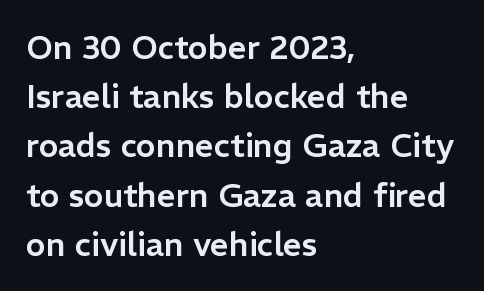
The passage shown has conventional tracking throughout. Varying glyph widths throughout — classic text-font behaviour. Posture: vertical. Vertical spacing — default. Nothing sits at the stroke ends, so this counts as sans-serif. This rendering features lettering with no underline.
